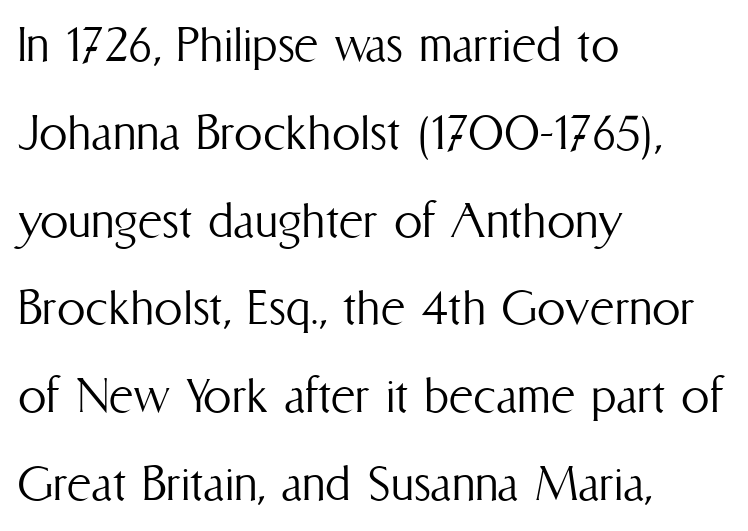
Q: Is the text bold? A: No.
Q: Is the text italic (slanted)? A: No, it is upright.
Q: Is the text underlined? A: No.
Q: How is the paragraph aligned? A: Left-aligned.
Q: Is the spacing between letters normal or unusually wide? A: Normal.
Q: Is the spacing between lines tight, normal or loose? A: Normal.
Q: Width (condensed, normal, or wide)? A: Condensed.
Q: Stroke contrast? A: Medium.
Q: x-height? A: Medium.
Q: Monospaced? A: No.
